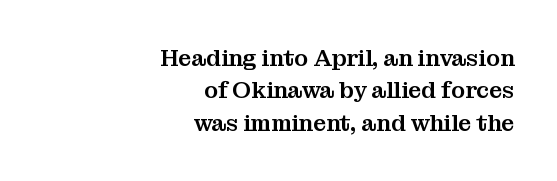
{"italic": "no", "underline": "no", "align": "right", "line_spacing": "normal", "line_spacing_ratio": 1.41, "letter_spacing": "normal", "letter_spacing_em": 0.0, "glyph_px": 23}
